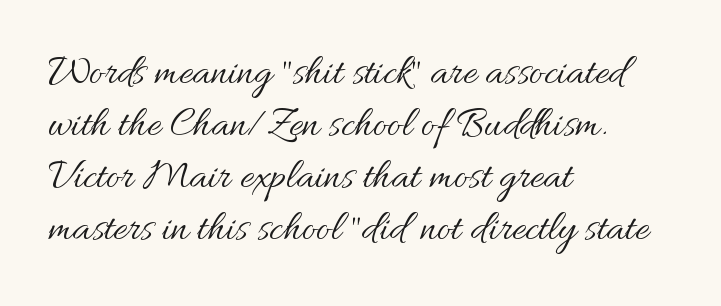
Q: Is the text bold? A: No.
Q: Is the text italic (slanted)? A: Yes.
Q: Is the text underlined? A: No.
Q: How is the paragraph aligned? A: Left-aligned.
Q: Is the spacing between letters normal or unusually wide? A: Normal.
Q: Width (condensed, normal, or wide)? A: Normal.
Q: Stroke contrast? A: Medium.
Q: x-height? A: Small.
Q: Monospaced? A: No.
